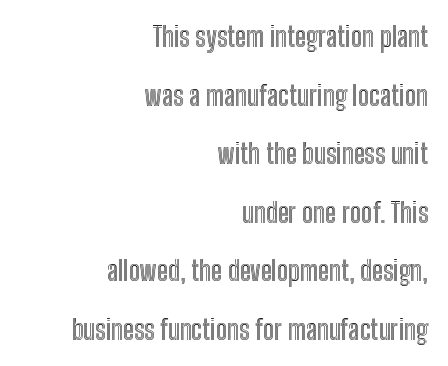
Q: Is the text italic (slanted)? A: No, it is upright.
Q: Is the text underlined? A: No.
Q: How is the paragraph aligned? A: Right-aligned.
Q: Is the spacing between letters normal or unusually wide? A: Normal.
Q: Is the spacing between lines tight, normal or loose? A: Loose.
